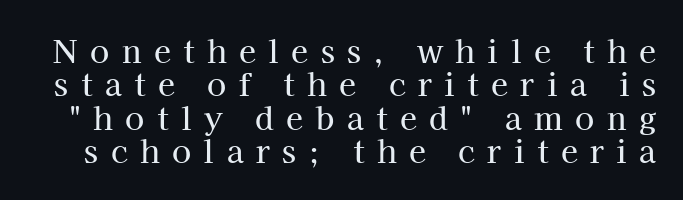
Does the type have serifs? Yes, each stem ends in a small foot. In terms of leading, this rendering errs on the cramped side. Varying glyph widths throughout — classic text-font behaviour. The strip under each line holds only bare page.
